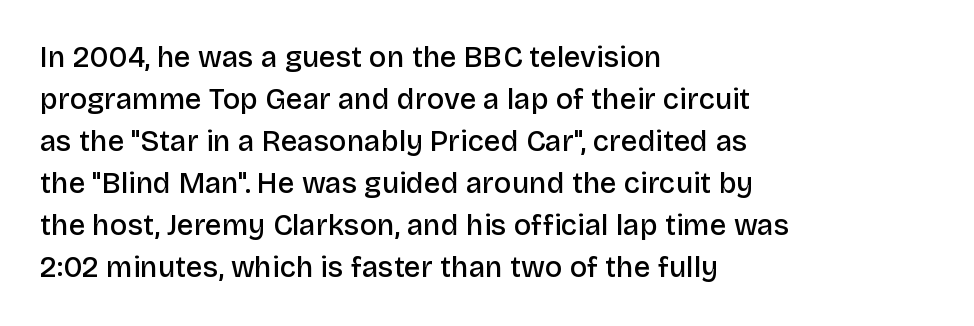
Nope, no serifs anywhere on these letters. Is the type bold? Partly — it's a semibold, heavier than regular but not fully bold. A typesetter would call this zero additional tracking. Reading down the column, the eye jumps a familiar distance to each next line. Think of a printed novel: that variable character pitch is what you see here.
